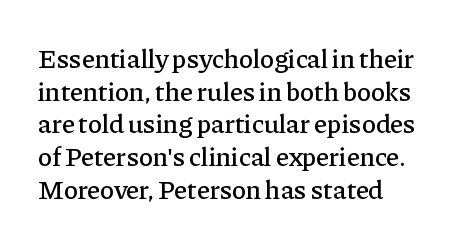
{"italic": "no", "underline": "no", "align": "left", "line_spacing_ratio": 1.21, "letter_spacing": "normal", "letter_spacing_em": 0.0, "glyph_px": 27}
